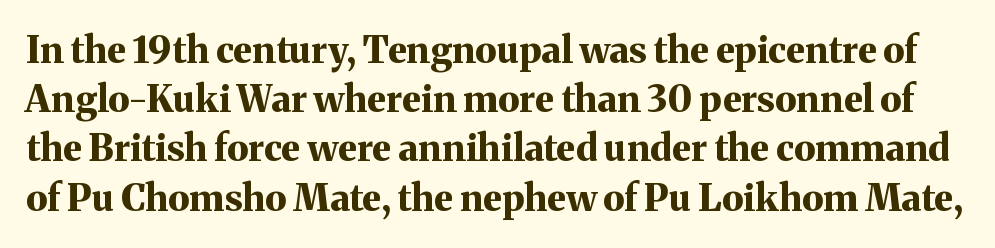
Q: Is the text bold? A: Yes.
Q: Is the text italic (slanted)? A: No, it is upright.
Q: Is the typeface a serif or a sans-serif typeface? A: Serif.
Q: Is the text underlined? A: No.
Q: Is the spacing between letters normal or unusually wide? A: Normal.
Q: Is the spacing between lines tight, normal or loose? A: Normal.
Q: Width (condensed, normal, or wide)? A: Normal.
Q: Stroke contrast? A: Medium.
Q: x-height? A: Medium.
Q: Monospaced? A: No.
